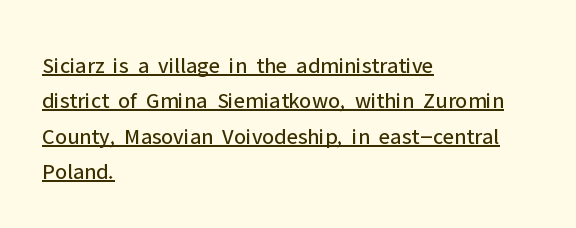
{"italic": "no", "bold": "no", "underline": "yes", "align": "left", "line_spacing": "normal", "line_spacing_ratio": 1.54, "letter_spacing": "normal", "letter_spacing_em": 0.0, "glyph_px": 23}
